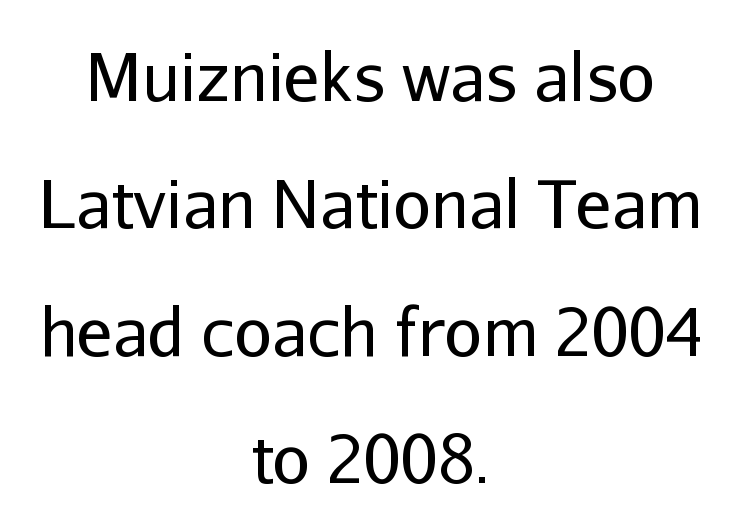
{"serif": "no", "italic": "no", "bold": "no", "weight": "regular", "width": "normal", "stroke_contrast": "low", "x_height": "medium", "monospaced": "no", "underline": "no", "align": "center", "line_spacing": "loose", "line_spacing_ratio": 1.9, "letter_spacing": "normal", "letter_spacing_em": 0.0, "glyph_px": 67}
